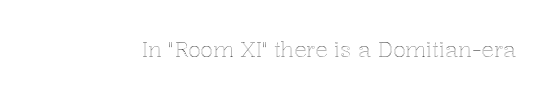
{"italic": "no", "underline": "no", "letter_spacing": "normal", "letter_spacing_em": 0.0, "glyph_px": 21}
